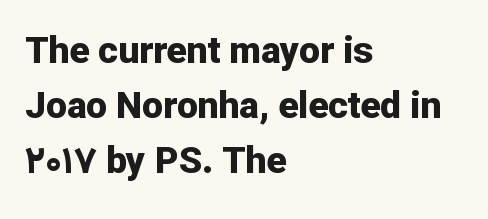
The image shows 37 px bold sans-serif type, upright; set left-aligned, normal line spacing (1.49x), normal letter spacing, not underlined; low stroke contrast and a medium x-height.
